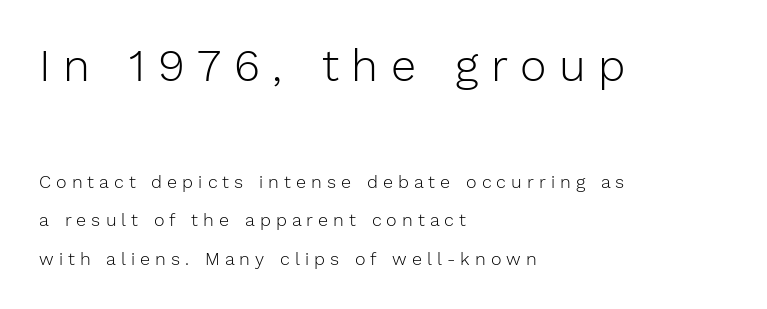
Q: Is the text bold? A: No.
Q: Is the text italic (slanted)? A: No, it is upright.
Q: Is the typeface a serif or a sans-serif typeface? A: Sans-serif.
Q: Is the text underlined? A: No.
Q: How is the paragraph aligned? A: Left-aligned.
Q: Is the spacing between letters normal or unusually wide? A: Unusually wide.
Q: Is the spacing between lines tight, normal or loose? A: Loose.
Q: Which block of text is set in a larger size, the first (top) or the second (bottom)? A: The first (top) one.
Q: Width (condensed, normal, or wide)? A: Normal.
Q: Stroke contrast? A: Low.
Q: x-height? A: Medium.
Q: Monospaced? A: No.
